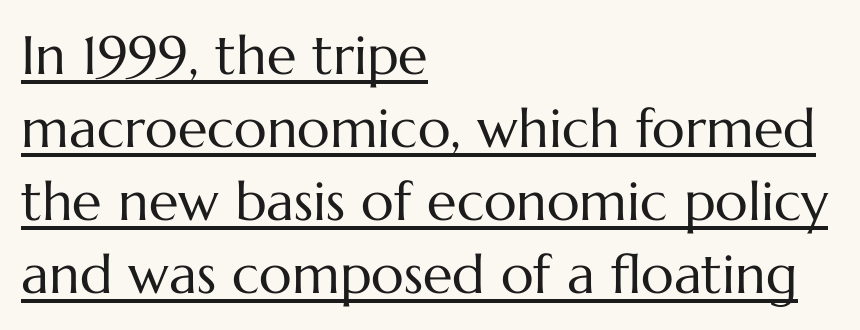
Q: Is the text bold? A: No.
Q: Is the text italic (slanted)? A: No, it is upright.
Q: Is the text underlined? A: Yes.
Q: How is the paragraph aligned? A: Left-aligned.
Q: Is the spacing between letters normal or unusually wide? A: Normal.
Q: Is the spacing between lines tight, normal or loose? A: Normal.
Q: Width (condensed, normal, or wide)? A: Normal.
Q: Stroke contrast? A: Medium.
Q: x-height? A: Medium.
Q: Monospaced? A: No.
